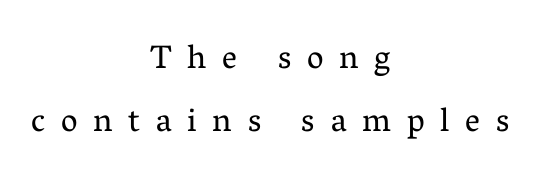
The font family rendered here belongs to the serif group. Every character sits straight up, as roman type does. Notice the wide empty band between every row — that's loose leading. Looks like regular typesetting: each glyph gets only the width it needs. The words here are not underlined.
